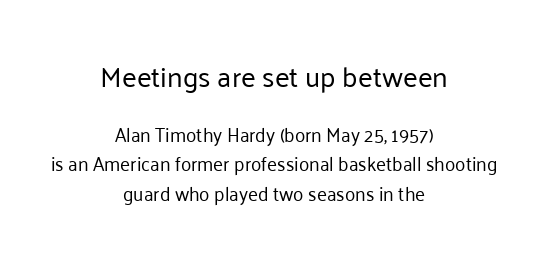
{"serif": "no", "italic": "no", "bold": "no", "weight": "regular", "width": "normal", "stroke_contrast": "low", "x_height": "medium", "monospaced": "no", "underline": "no", "align": "center", "line_spacing": "normal", "line_spacing_ratio": 1.55, "letter_spacing": "normal", "letter_spacing_em": 0.0, "larger_block": "first", "size_ratio": 1.47, "glyph_px": 28}
